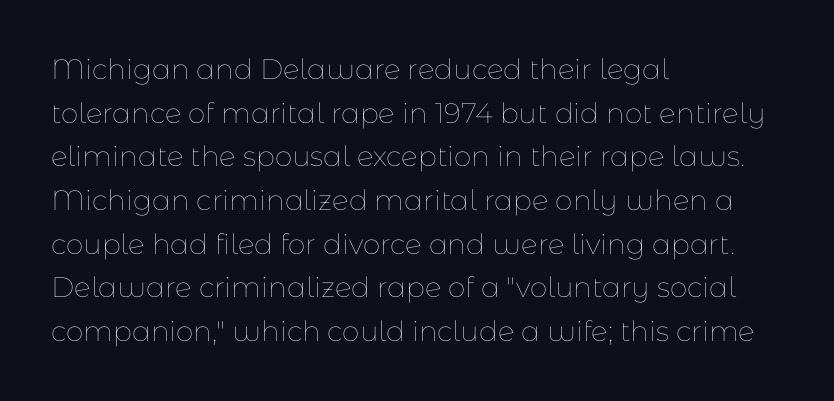
Proportional: the letters do not fall into vertical columns. Ink coverage per letter is moderate at most. Do the letters lean? They stand straight. Letter spacing: default. Each new line begins a customary step beneath the previous one. Reading down the block, your eye returns to a fixed left position each line.
